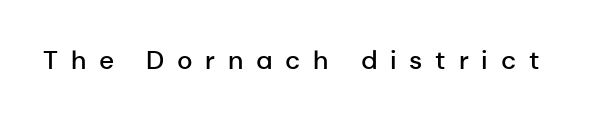
The image shows 26 px text type, upright; set unusually wide letter spacing (+0.49 em), not underlined.
